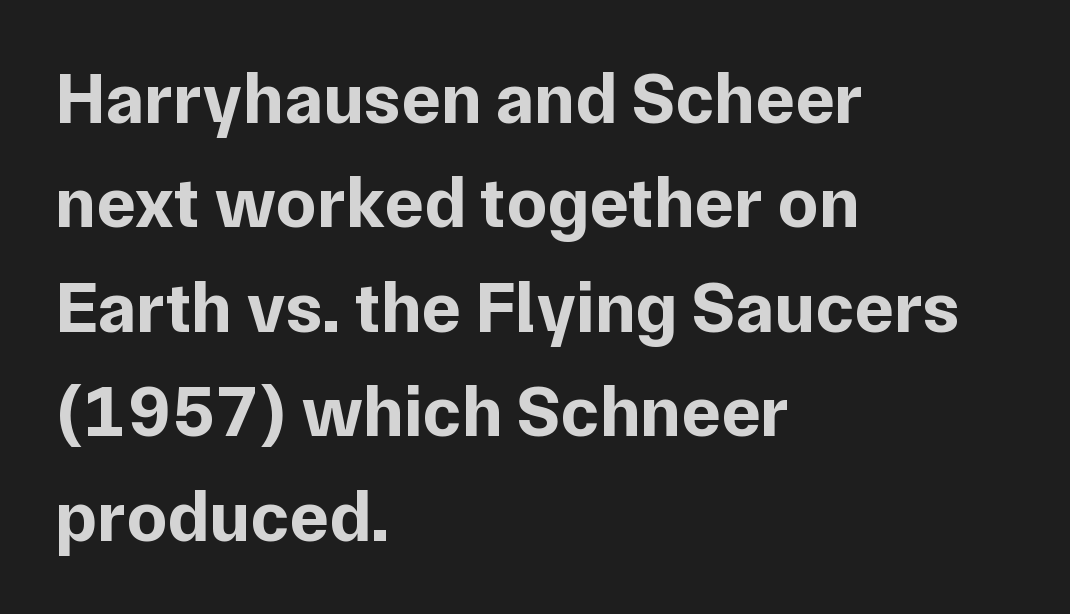
The image shows 73 px bold sans-serif type, upright; set left-aligned, normal line spacing (1.43x), normal letter spacing, not underlined; low stroke contrast and a medium x-height.
